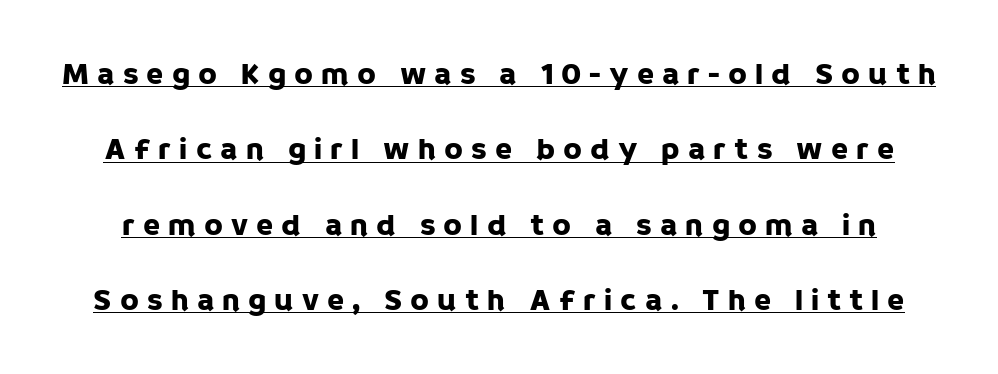
{"serif": "no", "italic": "no", "width": "normal", "stroke_contrast": "low", "x_height": "large", "monospaced": "no", "underline": "yes", "line_spacing": "loose", "line_spacing_ratio": 2.43, "letter_spacing": "wide", "letter_spacing_em": 0.26, "glyph_px": 31}
